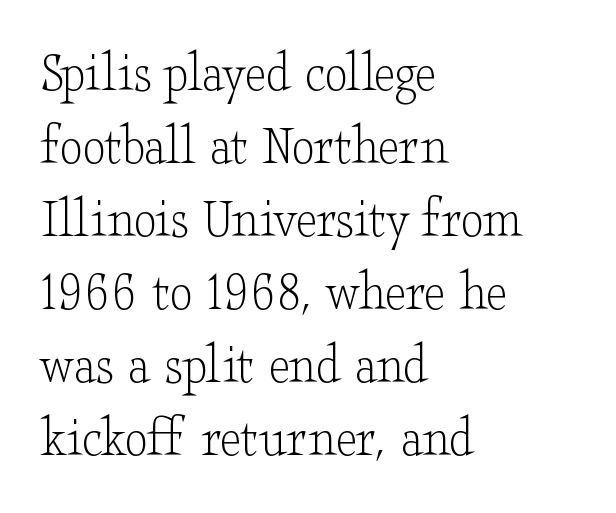
Yep, those are serifs on the letters. The setting favours the left margin, as ordinary paragraphs usually do. The leading is moderate, giving the passage an even texture. Glance below the letters and you will spot only blank space. Unlike italic type, these characters show no tilt at all.
